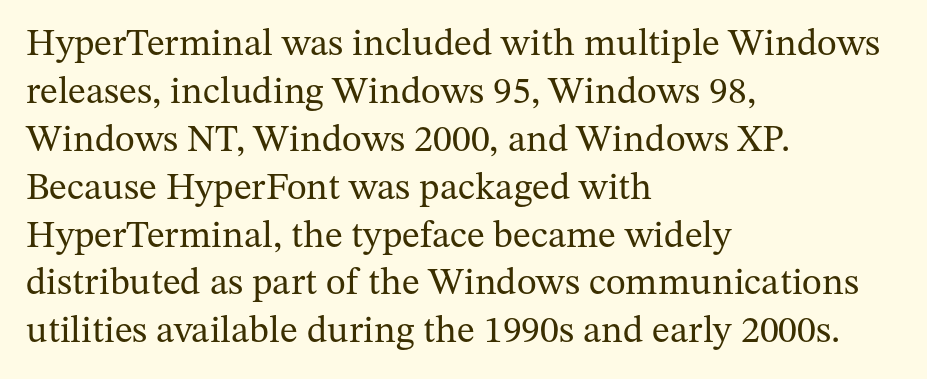
Q: Is the text bold? A: No.
Q: Is the text italic (slanted)? A: No, it is upright.
Q: Is the typeface a serif or a sans-serif typeface? A: Serif.
Q: Is the text underlined? A: No.
Q: How is the paragraph aligned? A: Left-aligned.
Q: Is the spacing between letters normal or unusually wide? A: Normal.
Q: Is the spacing between lines tight, normal or loose? A: Normal.
Q: Width (condensed, normal, or wide)? A: Normal.
Q: Stroke contrast? A: Medium.
Q: x-height? A: Medium.
Q: Monospaced? A: No.
